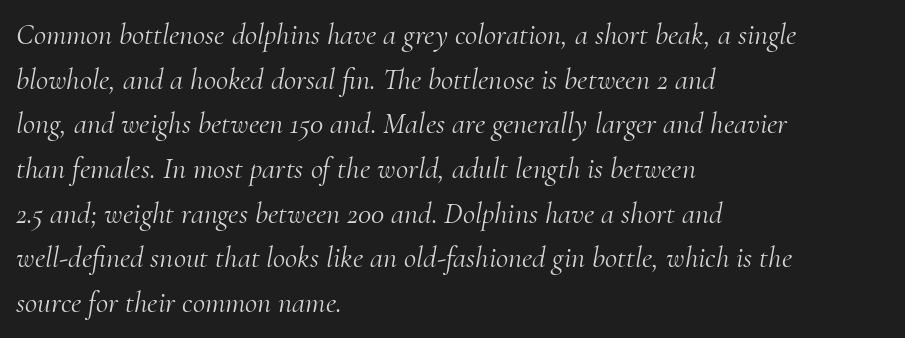
{"serif": "yes", "italic": "yes", "lean": "right", "slant_degrees": 10, "bold": "no", "weight": "light", "width": "normal", "stroke_contrast": "medium", "x_height": "small", "monospaced": "no", "underline": "no", "align": "left", "line_spacing": "normal", "line_spacing_ratio": 1.49, "letter_spacing": "normal", "letter_spacing_em": 0.0, "glyph_px": 30}
